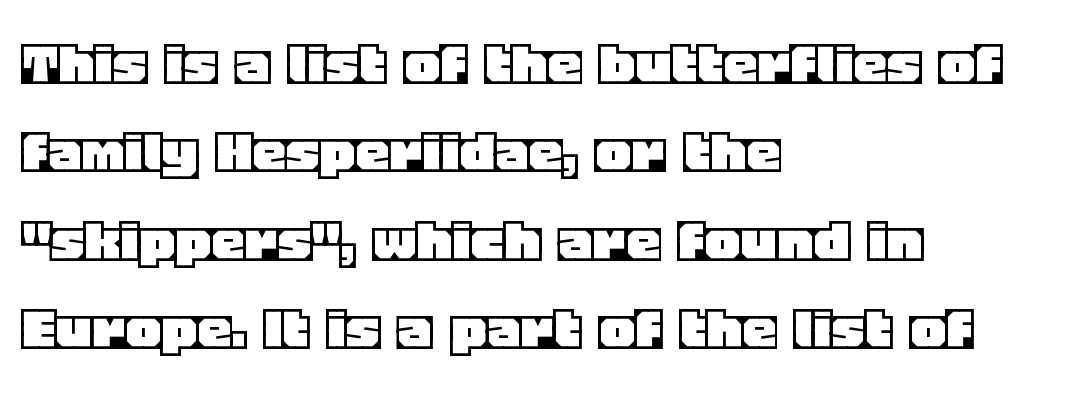
Q: Is the text italic (slanted)? A: No, it is upright.
Q: Is the text underlined? A: No.
Q: How is the paragraph aligned? A: Left-aligned.
Q: Is the spacing between letters normal or unusually wide? A: Normal.
Q: Is the spacing between lines tight, normal or loose? A: Normal.
Q: Width (condensed, normal, or wide)? A: Normal.
Q: x-height? A: Large.
Q: Monospaced? A: No.
